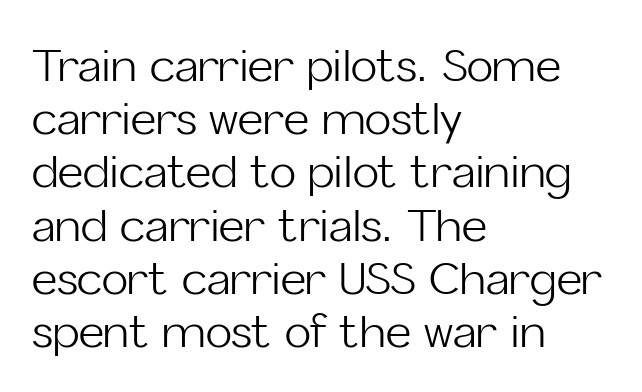
Ink coverage per letter is moderate at most. The rendering keeps characters at their native spacing. The zone under the glyphs is completely vacant. You could not count columns in this text — the font is proportionally spaced. The letters carry no serifs — their stems end cleanly without finishing strokes. Unlike italic type, these characters show no tilt at all.
